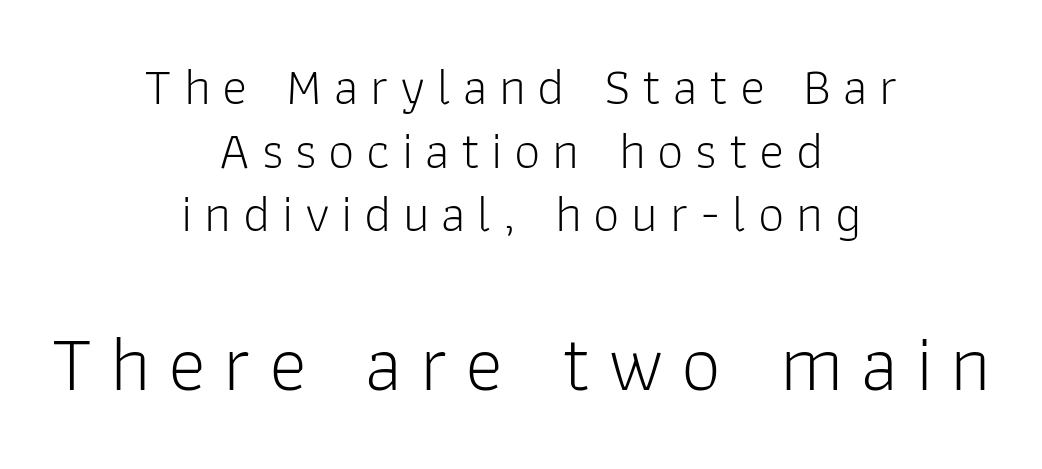
{"serif": "no", "italic": "no", "bold": "no", "weight": "light", "width": "normal", "stroke_contrast": "low", "x_height": "medium", "monospaced": "no", "underline": "no", "align": "center", "line_spacing_ratio": 1.2, "letter_spacing": "wide", "letter_spacing_em": 0.22, "larger_block": "second", "size_ratio": 1.51, "glyph_px": 80}
